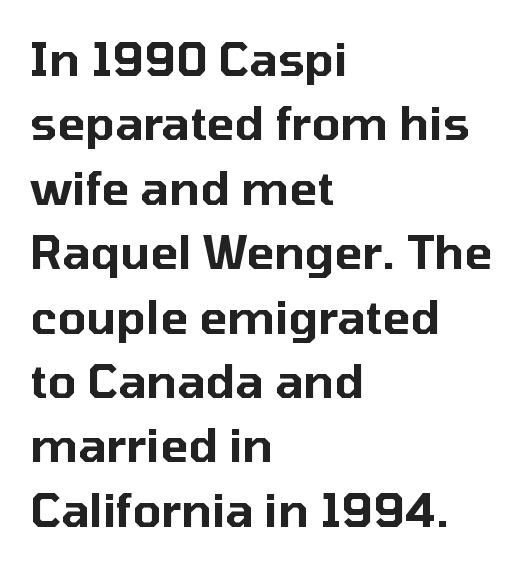
{"serif": "no", "italic": "no", "width": "normal", "stroke_contrast": "low", "x_height": "medium", "monospaced": "no", "underline": "no", "align": "left", "line_spacing": "normal", "line_spacing_ratio": 1.4, "letter_spacing": "normal", "letter_spacing_em": 0.0, "glyph_px": 46}
